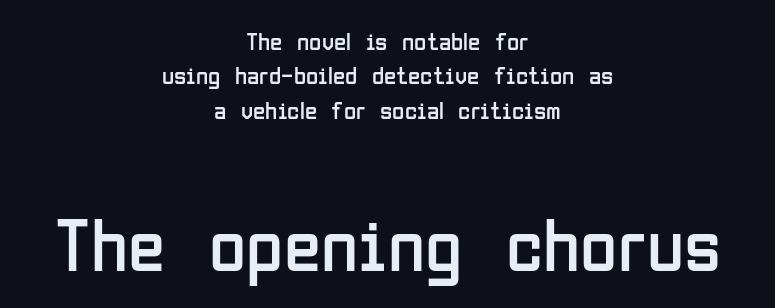
The image shows 76 px regular-weight, condensed sans-serif type, upright; set centered, normal line spacing (1.38x), normal letter spacing, not underlined; the second (bottom) block is 3.04x larger; low stroke contrast and a medium x-height.
